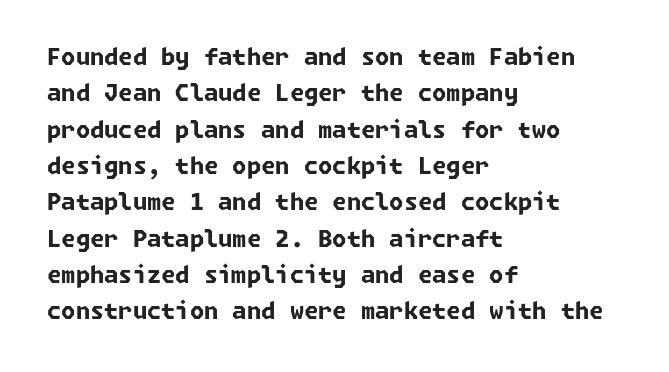
Q: Is the text bold? A: Yes.
Q: Is the text underlined? A: No.
Q: How is the paragraph aligned? A: Left-aligned.
Q: Is the spacing between letters normal or unusually wide? A: Normal.
Q: Is the spacing between lines tight, normal or loose? A: Normal.
